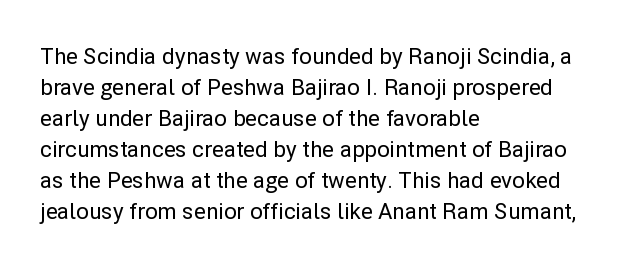
{"italic": "no", "underline": "no", "align": "left", "line_spacing": "normal", "line_spacing_ratio": 1.41, "letter_spacing": "normal", "letter_spacing_em": 0.0, "glyph_px": 22}
